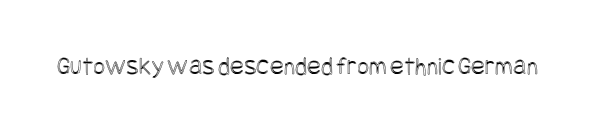
Is there any slant? The stems are plumb. Descenders are the only things crossing below the line. The line texture is even and compact thanks to regular tracking.
